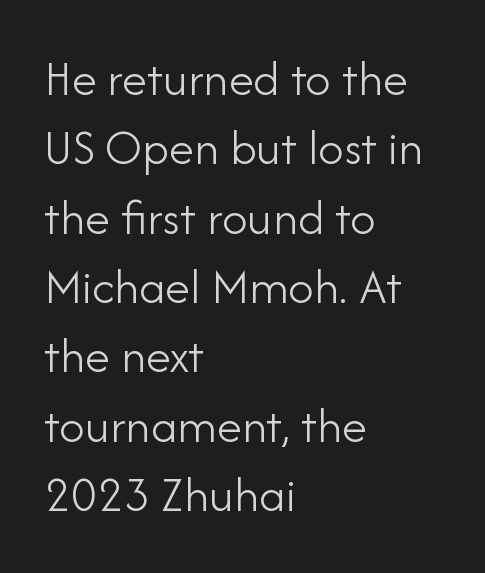
Q: Is the text bold? A: No.
Q: Is the text italic (slanted)? A: No, it is upright.
Q: Is the typeface a serif or a sans-serif typeface? A: Sans-serif.
Q: Is the text underlined? A: No.
Q: How is the paragraph aligned? A: Left-aligned.
Q: Is the spacing between letters normal or unusually wide? A: Normal.
Q: Is the spacing between lines tight, normal or loose? A: Normal.
Q: Width (condensed, normal, or wide)? A: Normal.
Q: Stroke contrast? A: Low.
Q: x-height? A: Small.
Q: Monospaced? A: No.
